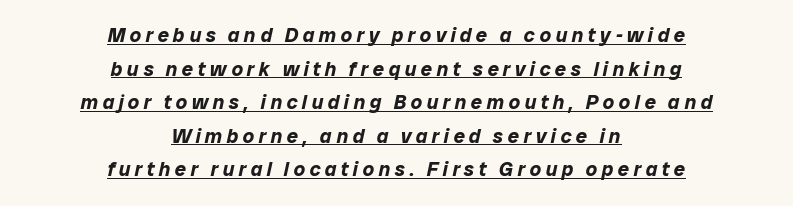
Underline: present. The text block is weighted toward neither margin, spreading evenly from the middle. Bold? Absolutely — the strokes are thick and heavy. Caption: expanded tracking, letters set apart. If you measured baseline to baseline, you'd find a middling distance. Emphasis-style slanted type is in use.
